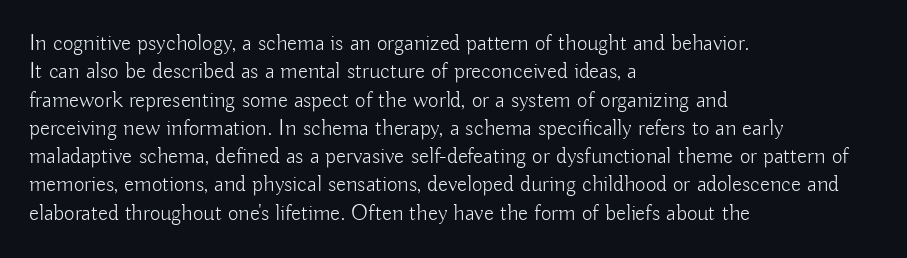
Nobody touched the tracking dial on this one. Visually the block forms a straight wall on the left and a jagged coastline on the right. Posture: upright roman. Beneath every word, the page is bare.
